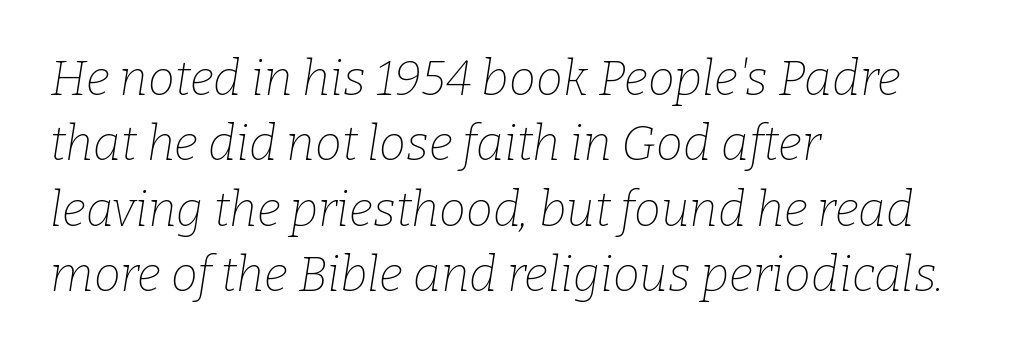
Q: Is the text bold? A: No.
Q: Is the text italic (slanted)? A: Yes, it leans right by about 9 degrees.
Q: Is the typeface a serif or a sans-serif typeface? A: Serif.
Q: Is the text underlined? A: No.
Q: How is the paragraph aligned? A: Left-aligned.
Q: Is the spacing between letters normal or unusually wide? A: Normal.
Q: Is the spacing between lines tight, normal or loose? A: Normal.
Q: Width (condensed, normal, or wide)? A: Normal.
Q: Stroke contrast? A: Low.
Q: x-height? A: Medium.
Q: Monospaced? A: No.
